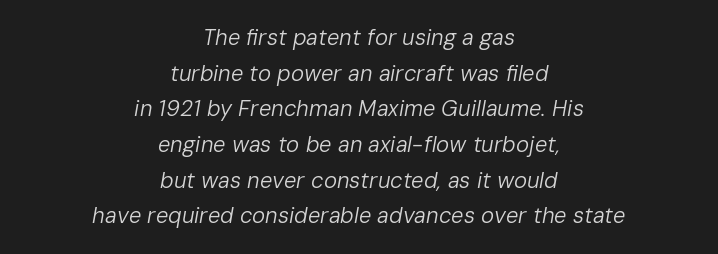
{"italic": "yes", "lean": "right", "slant_degrees": 10, "bold": "no", "underline": "no", "align": "center", "line_spacing": "normal", "line_spacing_ratio": 1.62, "letter_spacing": "normal", "letter_spacing_em": 0.0, "glyph_px": 22}
